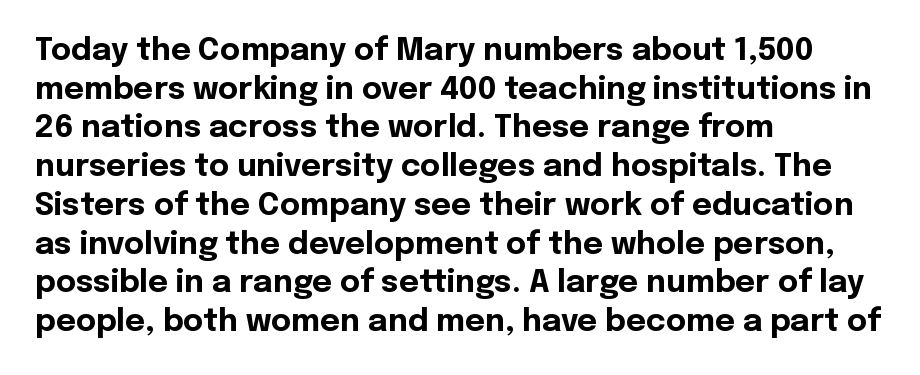
The image shows 31 px bold sans-serif type, upright; set left-aligned, normal line spacing (1.25x), normal letter spacing, not underlined; a medium x-height.
